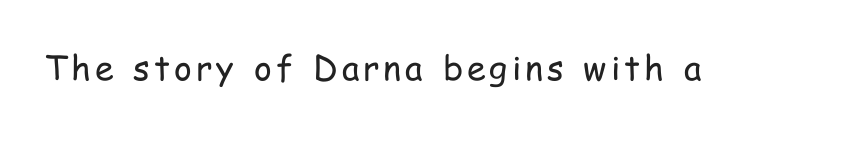
{"serif": "no", "italic": "no", "bold": "no", "weight": "regular", "width": "condensed", "stroke_contrast": "low", "x_height": "medium", "monospaced": "no", "underline": "no", "glyph_px": 34}
